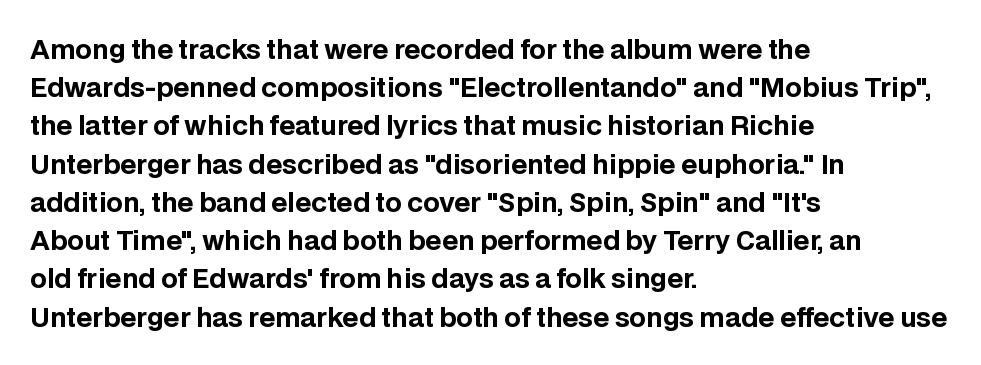
One glance says typical: line gaps are just what's usual. Students, note that the glyphs here touch the page at normal intervals. When letters stand straight like this, we call the style roman or upright. The string is rendered with underlining switched off. Casual observation: everything's shoved over to the left.
